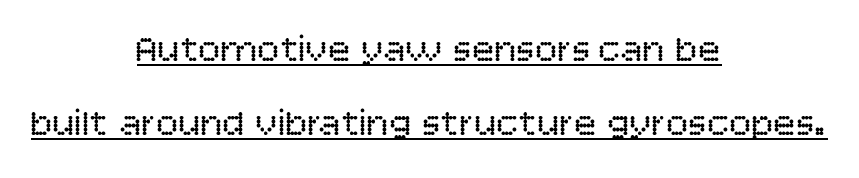
Weight: not bold — regular or lighter. The words here are underlined. Posture: vertical. Spacing verdict: proportional, widths tailored to each character. What's the leading like? Stretched, with rows far apart.
